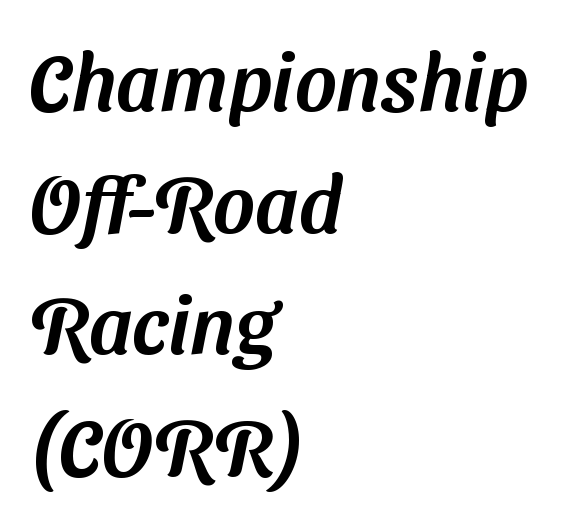
Q: Is the typeface a serif or a sans-serif typeface? A: Sans-serif.
Q: Is the text underlined? A: No.
Q: How is the paragraph aligned? A: Left-aligned.
Q: Is the spacing between letters normal or unusually wide? A: Normal.
Q: Is the spacing between lines tight, normal or loose? A: Normal.
Q: Width (condensed, normal, or wide)? A: Normal.
Q: Stroke contrast? A: Medium.
Q: x-height? A: Medium.
Q: Monospaced? A: No.
